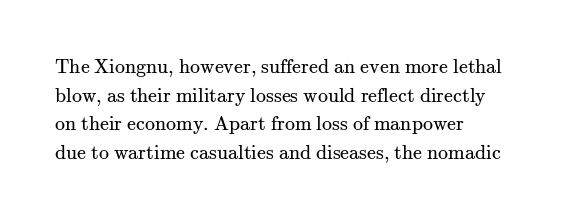
The image shows 20 px text type, upright; set left-aligned, normal line spacing (1.43x), normal letter spacing, not underlined.
